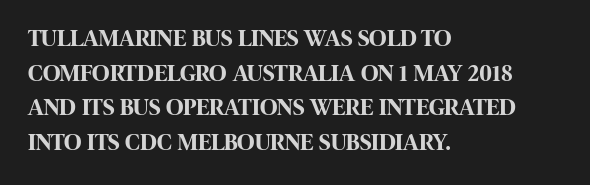
Q: Is the text bold? A: Yes.
Q: Is the text italic (slanted)? A: No, it is upright.
Q: Is the text underlined? A: No.
Q: How is the paragraph aligned? A: Left-aligned.
Q: Is the spacing between letters normal or unusually wide? A: Normal.
Q: Is the spacing between lines tight, normal or loose? A: Normal.
